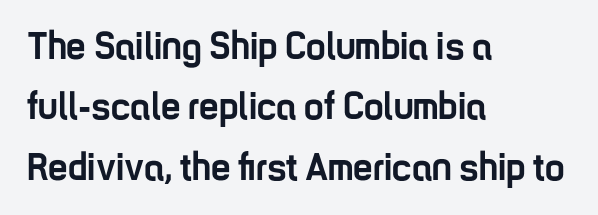
Q: Is the text bold? A: Yes.
Q: Is the text italic (slanted)? A: No, it is upright.
Q: Is the typeface a serif or a sans-serif typeface? A: Sans-serif.
Q: Is the text underlined? A: No.
Q: How is the paragraph aligned? A: Left-aligned.
Q: Is the spacing between letters normal or unusually wide? A: Normal.
Q: Is the spacing between lines tight, normal or loose? A: Normal.
Q: Width (condensed, normal, or wide)? A: Condensed.
Q: Stroke contrast? A: Low.
Q: x-height? A: Medium.
Q: Monospaced? A: No.
